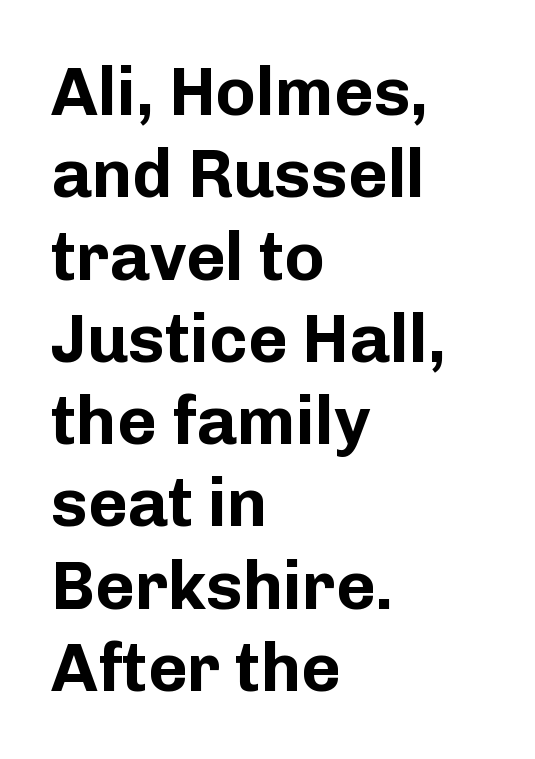
All the whitespace from short lines collects on the right. The face used here is rendered with its standard letterfit. In terms of letterform style, serifs are entirely absent. Caption: bold face, heavy strokes. Every stem runs plumb, perpendicular to the baseline. The string is rendered with underlining switched off.
